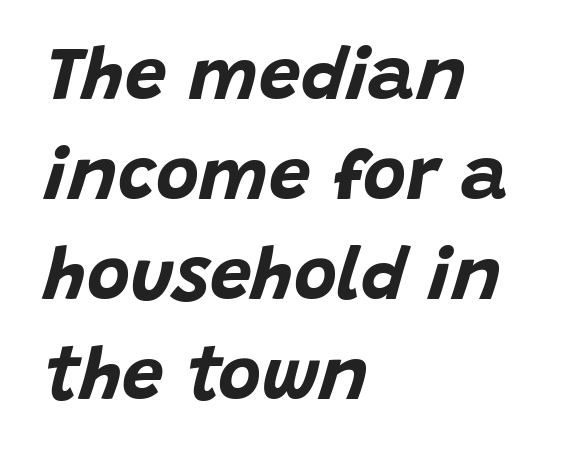
Q: Is the text bold? A: Yes.
Q: Is the text italic (slanted)? A: Yes, it leans right by about 15 degrees.
Q: Is the text underlined? A: No.
Q: How is the paragraph aligned? A: Left-aligned.
Q: Is the spacing between letters normal or unusually wide? A: Normal.
Q: Is the spacing between lines tight, normal or loose? A: Normal.
Q: Width (condensed, normal, or wide)? A: Normal.
Q: Stroke contrast? A: Low.
Q: x-height? A: Large.
Q: Monospaced? A: No.
